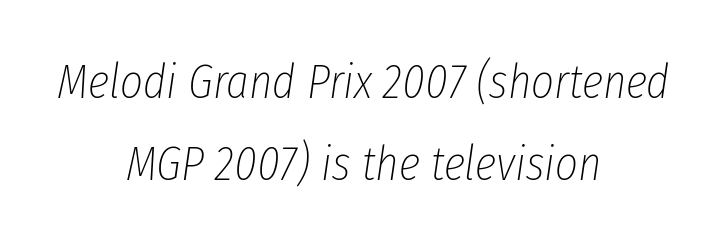
Q: Is the text bold? A: No.
Q: Is the text italic (slanted)? A: Yes, it leans right by about 8 degrees.
Q: Is the text underlined? A: No.
Q: How is the paragraph aligned? A: Centered.
Q: Is the spacing between letters normal or unusually wide? A: Normal.
Q: Is the spacing between lines tight, normal or loose? A: Normal.
Q: Width (condensed, normal, or wide)? A: Condensed.
Q: Stroke contrast? A: Low.
Q: x-height? A: Medium.
Q: Monospaced? A: No.
